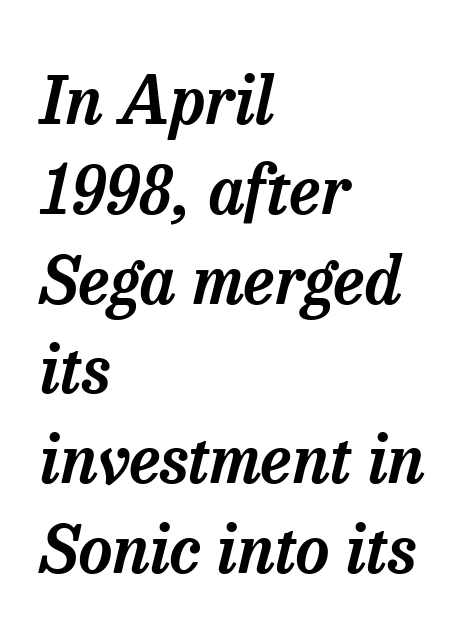
A bare baseline throughout the passage. A typesetter would call this proportional, since set widths differ per character. These lines are set flush left with a ragged right edge. Normally led — the rows are evenly, conventionally spaced. In terms of letterspacing, this is plain default setting. There's an unmistakable incline to the writing here.
